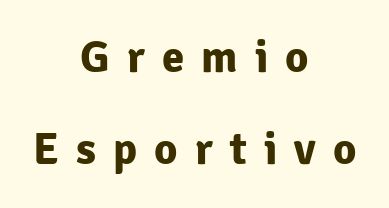
The image shows 45 px bold sans-serif type, upright; set centered, loose line spacing (2.05x), unusually wide letter spacing (+0.38 em), not underlined; low stroke contrast and a medium x-height.
